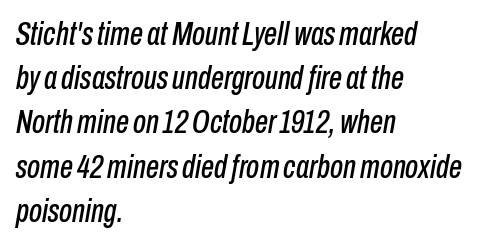
Q: Is the text italic (slanted)? A: Yes, it leans right by about 10 degrees.
Q: Is the text underlined? A: No.
Q: How is the paragraph aligned? A: Left-aligned.
Q: Is the spacing between letters normal or unusually wide? A: Normal.
Q: Is the spacing between lines tight, normal or loose? A: Normal.
Q: Width (condensed, normal, or wide)? A: Condensed.
Q: Stroke contrast? A: Low.
Q: x-height? A: Medium.
Q: Monospaced? A: No.
